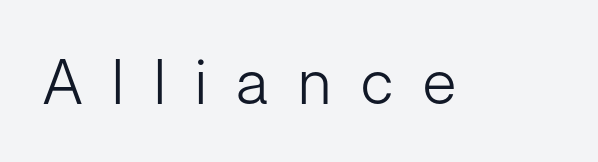
{"serif": "no", "italic": "no", "bold": "no", "weight": "light", "width": "normal", "stroke_contrast": "low", "x_height": "medium", "monospaced": "no", "underline": "no", "letter_spacing": "wide", "letter_spacing_em": 0.48, "glyph_px": 62}
